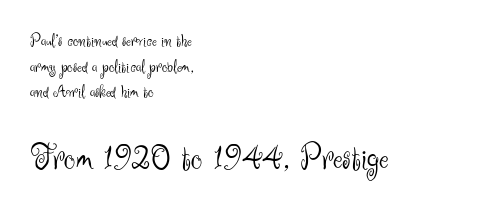
Caption: standard tracking, unaltered. Does the copy run flush right? No — it runs flush left. If you measured baseline to baseline, you'd find a middling distance. Is the lower block the larger one? Yes — the lower block carries the bigger type. Italic? Not at all — the glyphs are vertical. Only glyphs here, with clear space below each row.
